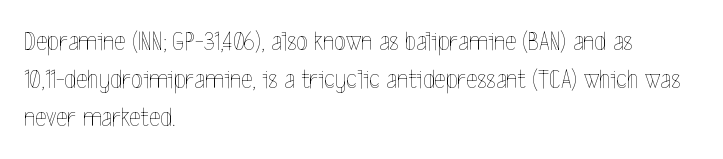
The image shows 27 px text type, upright; set left-aligned, normal line spacing (1.41x), normal letter spacing, not underlined.
